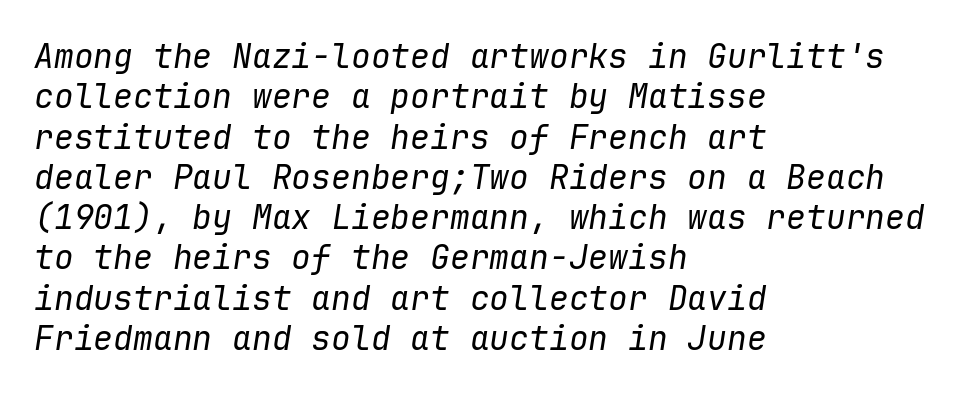
Plain, unruled lines of type. Spacing verdict: monospaced, one width for all characters. The glyphs look as if they've been sheared to an angle. Glyph-to-glyph distance matches everyday printed text. Does the copy run flush right? No — it runs flush left.
